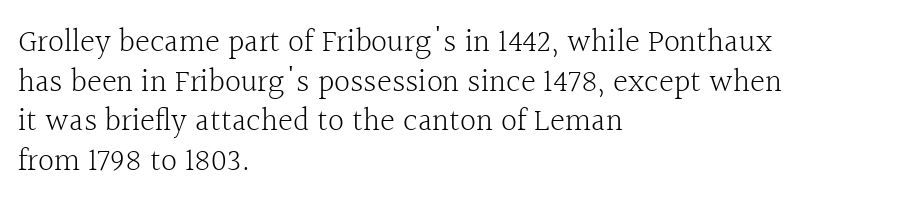
The image shows 32 px light serif type, upright; set left-aligned, line spacing 1.24x, normal letter spacing, not underlined; a medium x-height.
